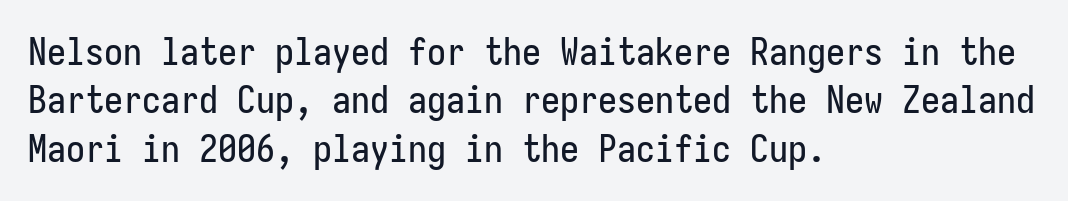
The image shows 38 px condensed sans-serif type, upright; set left-aligned, normal line spacing (1.27x), normal letter spacing, not underlined; low stroke contrast and a medium x-height.
